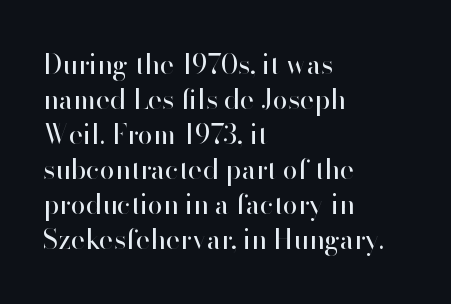
Style check: upright. Plain, unruled lines of type. The paragraph has a hard left edge and a soft right edge. This rendering leaves character spacing at its baseline value. A typesetter would call this leading conventional body-copy spacing. These glyphs show unthickened strokes, regular width or finer.
